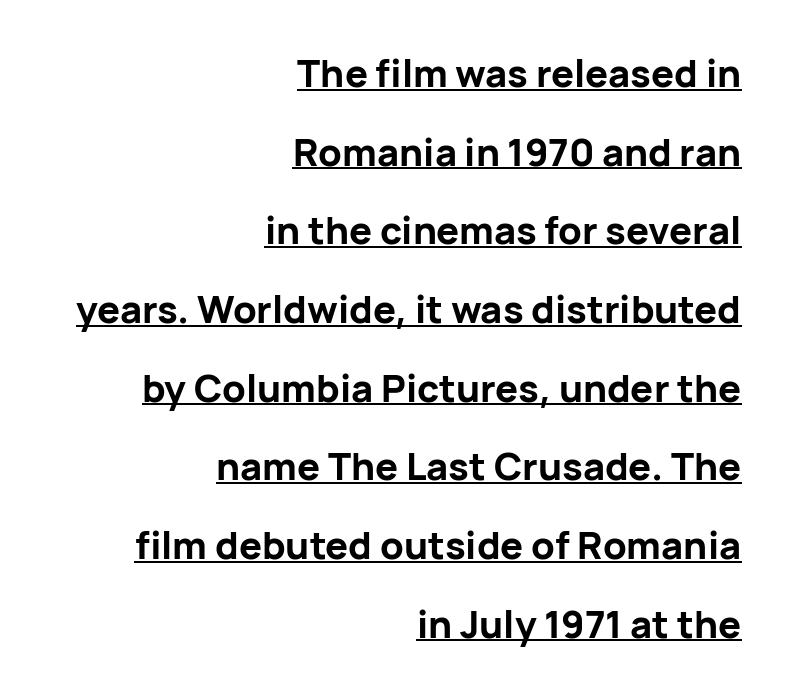
Typeset ragged left — the right edge is the straight one. Posture: straight, roman, zero tilt. Plenty of ink on the page — the face is bold. The face used here appears with an underline applied. Rows of type keep a wide berth in the vertical direction. Looks like regular typesetting: each glyph gets only the width it needs.
